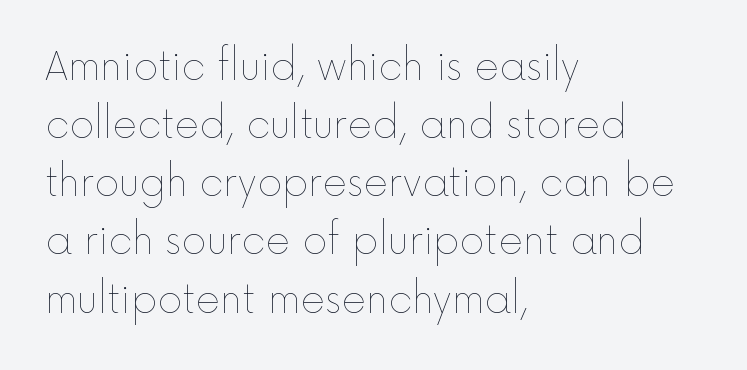
{"italic": "no", "bold": "no", "weight": "thin", "width": "normal", "x_height": "medium", "monospaced": "no", "underline": "no", "align": "left", "line_spacing": "normal", "line_spacing_ratio": 1.53, "letter_spacing": "normal", "letter_spacing_em": 0.0, "glyph_px": 38}
